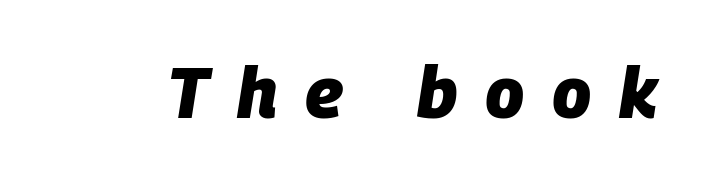
How heavy is the stroke? Heavy — this is a bold. Underline: absent. Quick note: italic. A typesetter would call this proportional, since set widths differ per character. Spacing between characters has been opened up far beyond the box default.
